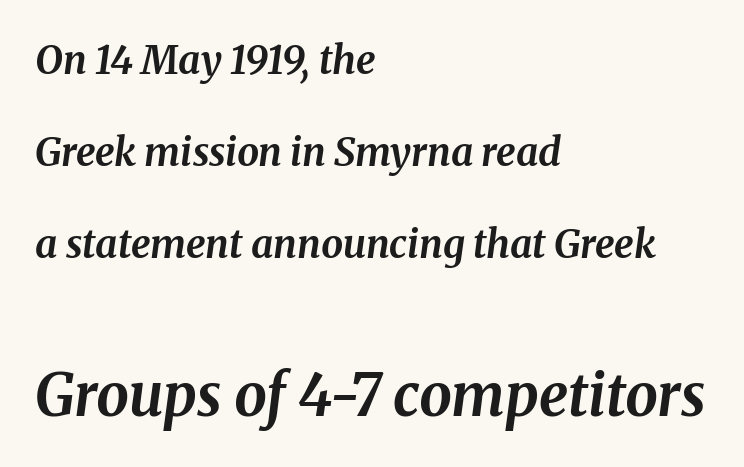
The image shows 58 px bold type, italic (leaning right); set left-aligned, loose line spacing (2.36x), normal letter spacing, not underlined; the second (bottom) block is 1.49x larger; medium stroke contrast and a medium x-height.
